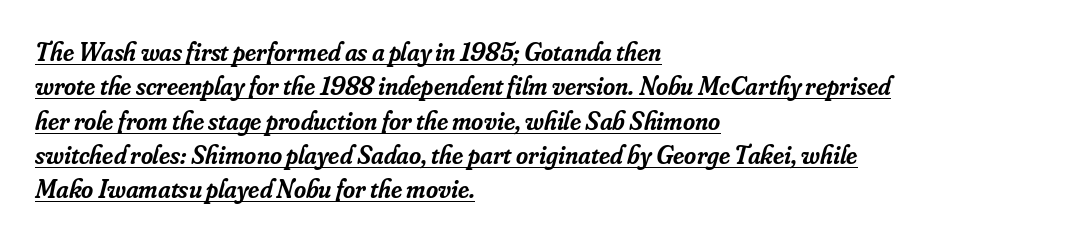
Descenders here cross a horizontal rule under the line. Observe the lean: these are italic letterforms. The gaps between neighbouring characters are ordinary and unremarkable. The font is running at a semibold setting, under full bold. Regarding leading, the lines here are spaced in the standard way.
